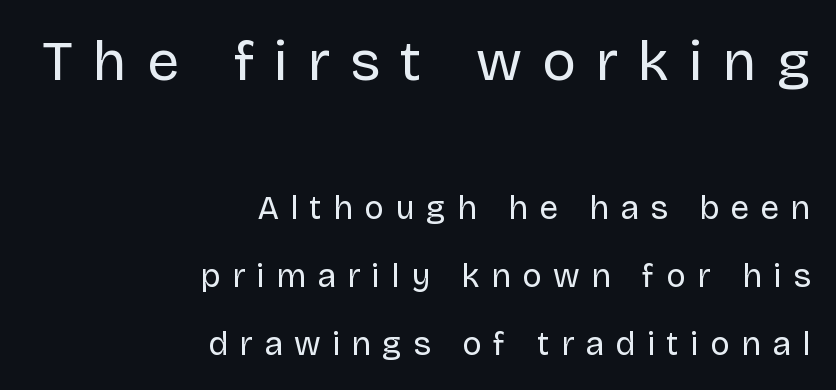
{"serif": "no", "italic": "no", "bold": "no", "weight": "regular", "width": "normal", "stroke_contrast": "low", "x_height": "large", "monospaced": "no", "underline": "no", "align": "right", "line_spacing": "loose", "line_spacing_ratio": 2.05, "letter_spacing": "wide", "letter_spacing_em": 0.35, "larger_block": "first", "size_ratio": 1.73, "glyph_px": 57}
